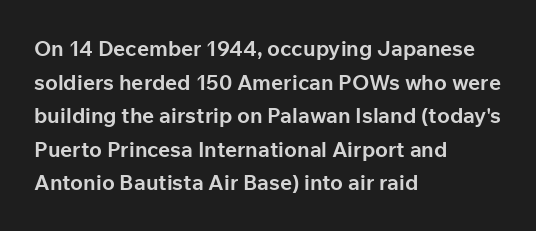
This sample uses plain, unmodified letter spacing. The lines are quadded left. If you measured baseline to baseline, you'd find a middling distance. A dark, heavy texture on the line: the type is bold. Unmarked baselines from the first word to the last.
